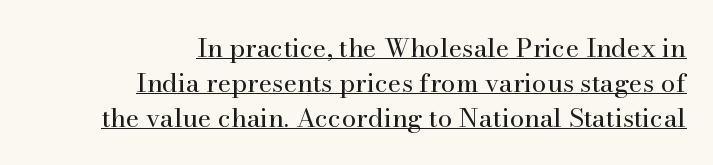
The typography opts for an upright posture over an oblique one. These lines keep a tight, regular rhythm from letter to letter. Students, observe: this is what conventionally led text looks like. Caption: multi-line text, flush right, ragged left. On a weight scale, this lands at 450 or below. This rendering features underlined lettering.
